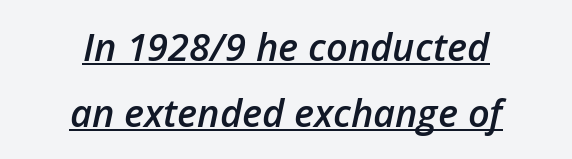
The image shows 38 px semibold type, italic (leaning right); set centered, line spacing 1.73x, normal letter spacing, underlined; low stroke contrast and a medium x-height.
